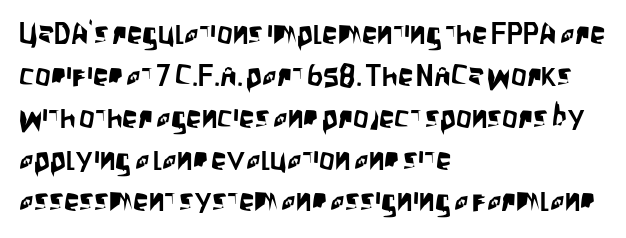
{"serif": "no", "italic": "no", "width": "condensed", "stroke_contrast": "low", "x_height": "large", "monospaced": "no", "underline": "no", "align": "left", "line_spacing": "normal", "line_spacing_ratio": 1.35, "letter_spacing": "normal", "letter_spacing_em": 0.0, "glyph_px": 31}
